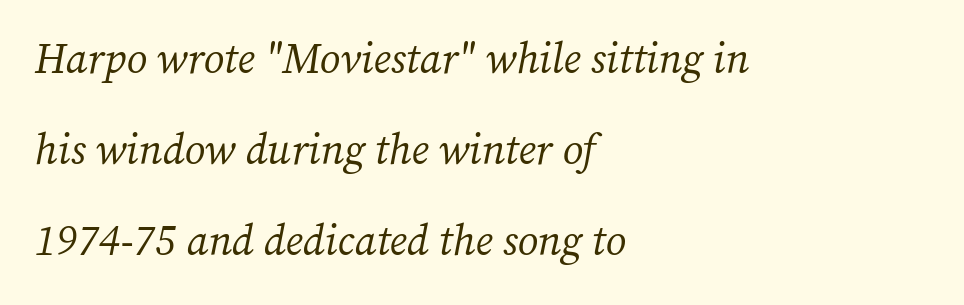
{"serif": "yes", "italic": "yes", "lean": "right", "slant_degrees": 12, "bold": "no", "weight": "regular", "width": "normal", "stroke_contrast": "medium", "x_height": "medium", "monospaced": "no", "underline": "no", "align": "left", "line_spacing": "loose", "line_spacing_ratio": 2.17, "letter_spacing": "normal", "letter_spacing_em": 0.0, "glyph_px": 42}
